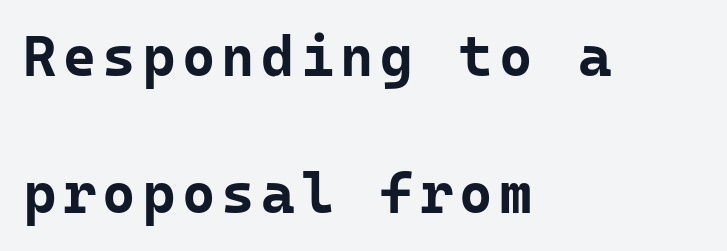
The image shows 57 px bold sans-serif type, upright; set left-aligned, loose line spacing (2.41x), not underlined; low stroke contrast and a medium x-height.
